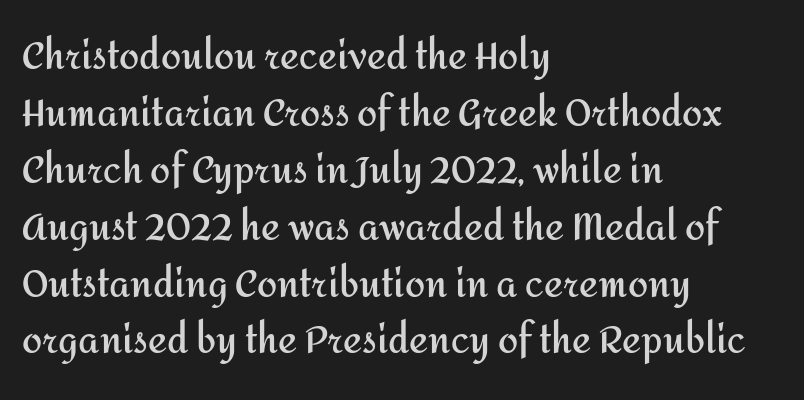
Q: Is the text bold? A: Yes.
Q: Is the text italic (slanted)? A: No, it is upright.
Q: Is the typeface a serif or a sans-serif typeface? A: Sans-serif.
Q: Is the text underlined? A: No.
Q: How is the paragraph aligned? A: Left-aligned.
Q: Is the spacing between letters normal or unusually wide? A: Normal.
Q: Is the spacing between lines tight, normal or loose? A: Normal.
Q: Width (condensed, normal, or wide)? A: Normal.
Q: Stroke contrast? A: Medium.
Q: x-height? A: Medium.
Q: Monospaced? A: No.
